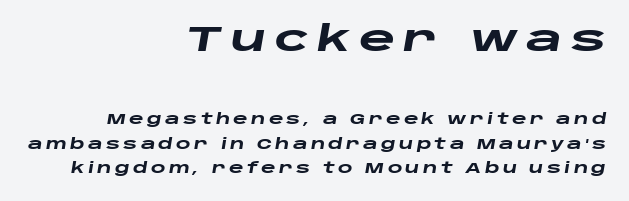
No word sits above an underline. The typesetter chose a ragged-left arrangement here. Varying glyph widths throughout — classic text-font behaviour. Does the weight exceed regular? Yes, all the way to bold. Honestly, the letter spacing is so wide it's the main thing you notice.
